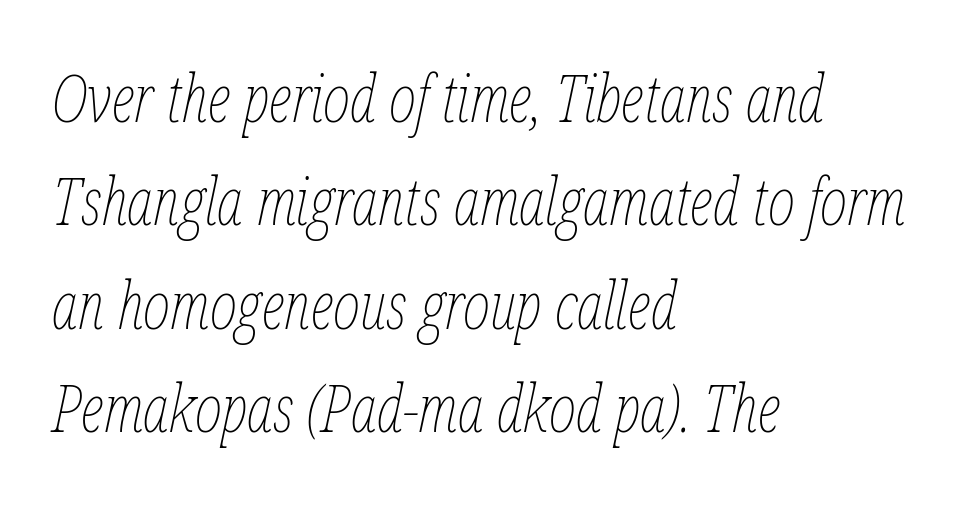
Q: Is the text bold? A: No.
Q: Is the text italic (slanted)? A: Yes, it leans right by about 12 degrees.
Q: Is the text underlined? A: No.
Q: How is the paragraph aligned? A: Left-aligned.
Q: Is the spacing between letters normal or unusually wide? A: Normal.
Q: Is the spacing between lines tight, normal or loose? A: Normal.
Q: Width (condensed, normal, or wide)? A: Condensed.
Q: Stroke contrast? A: Low.
Q: x-height? A: Medium.
Q: Monospaced? A: No.
